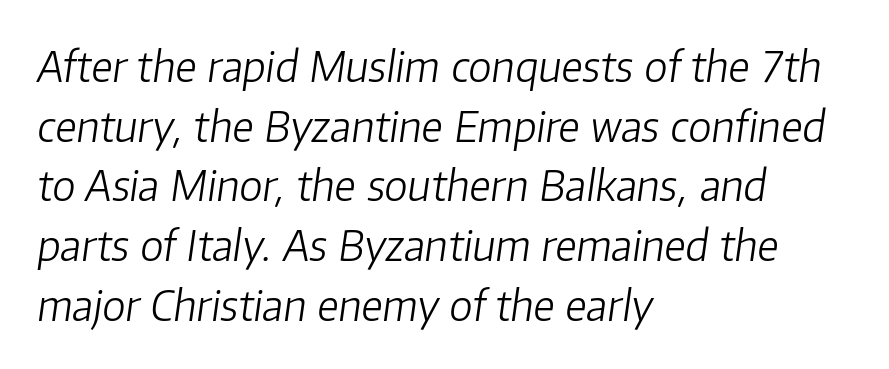
A clean baseline with only descenders dipping below it. Honestly, the letter spacing is just normal — you wouldn't notice it. The text block is weighted toward the left margin, trailing off unevenly rightward. Notice how the stems are inclined rather than vertical — that's the hallmark of italics. A typesetter would call this proportional, since set widths differ per character.
